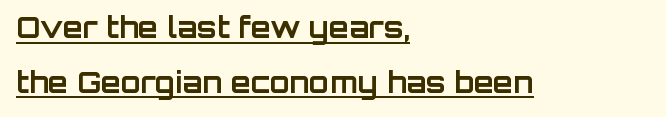
{"serif": "no", "italic": "no", "bold": "yes", "weight": "bold", "width": "normal", "stroke_contrast": "low", "x_height": "large", "monospaced": "no", "underline": "yes", "align": "left", "line_spacing_ratio": 1.88, "letter_spacing": "normal", "letter_spacing_em": 0.0, "glyph_px": 29}
